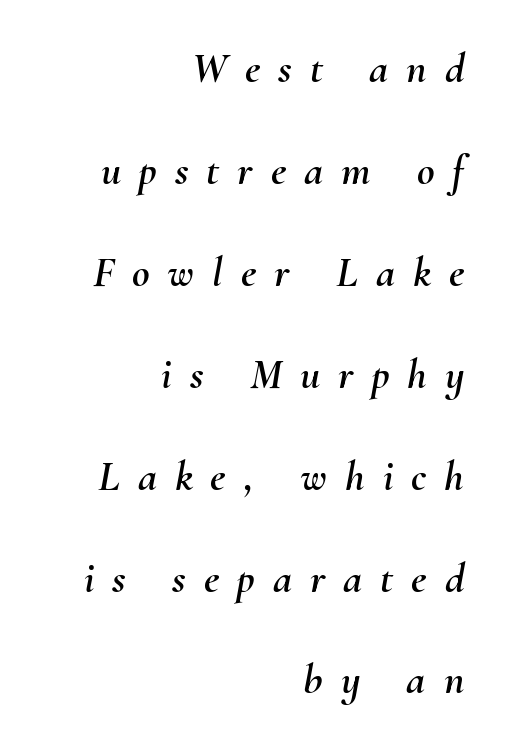
{"italic": "yes", "lean": "right", "slant_degrees": 10, "width": "normal", "stroke_contrast": "medium", "x_height": "small", "monospaced": "no", "underline": "no", "align": "right", "line_spacing": "loose", "line_spacing_ratio": 2.37, "letter_spacing": "wide", "letter_spacing_em": 0.42, "glyph_px": 43}
